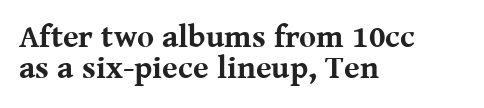
{"serif": "yes", "italic": "no", "bold": "yes", "weight": "bold", "width": "normal", "stroke_contrast": "medium", "x_height": "medium", "monospaced": "no", "underline": "no", "align": "left", "line_spacing": "tight", "line_spacing_ratio": 0.97, "letter_spacing": "normal", "letter_spacing_em": 0.0, "glyph_px": 32}
